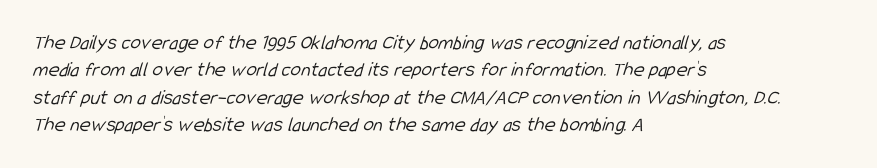
The image shows 21 px text type; set left-aligned, normal line spacing (1.3x), normal letter spacing, not underlined.
